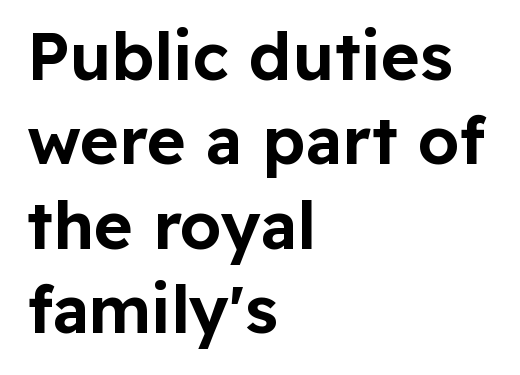
Q: Is the text italic (slanted)? A: No, it is upright.
Q: Is the typeface a serif or a sans-serif typeface? A: Sans-serif.
Q: Is the text underlined? A: No.
Q: How is the paragraph aligned? A: Left-aligned.
Q: Is the spacing between letters normal or unusually wide? A: Normal.
Q: Is the spacing between lines tight, normal or loose? A: Normal.
Q: Width (condensed, normal, or wide)? A: Normal.
Q: Stroke contrast? A: Low.
Q: x-height? A: Medium.
Q: Monospaced? A: No.
